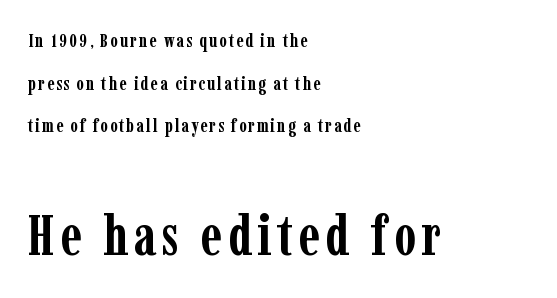
The characters display serif detailing at their extremities. The text block is weighted toward the left margin, trailing off unevenly rightward. Here the designer chose a conventional face with non-uniform glyph widths. The second block has been scaled up relative to the first.
